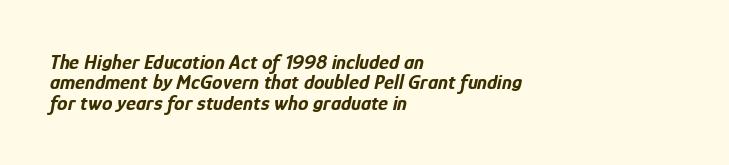
{"italic": "yes", "lean": "right", "slant_degrees": 12, "bold": "yes", "underline": "no", "align": "left", "line_spacing": "tight", "line_spacing_ratio": 0.97, "letter_spacing": "normal", "letter_spacing_em": 0.0, "glyph_px": 21}
